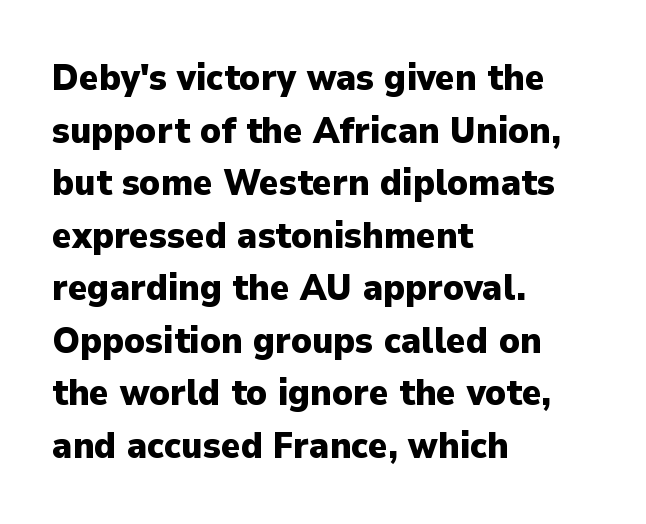
{"serif": "no", "italic": "no", "bold": "yes", "weight": "heavy", "width": "normal", "stroke_contrast": "low", "x_height": "medium", "monospaced": "no", "underline": "no", "align": "left", "line_spacing": "normal", "line_spacing_ratio": 1.42, "letter_spacing": "normal", "letter_spacing_em": 0.0, "glyph_px": 37}
